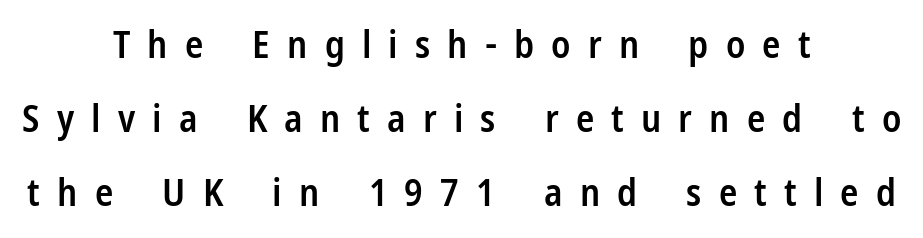
The letters stand upright; this is a roman face. Any mark beneath the type? The region is blank. In terms of letterform style, serifs are entirely absent. If you folded the block vertically in half, each line would mirror itself in length. Here the glyphs are tracked loosely, breaking word shapes into spaced letters. The letters are semibold — heavier than regular but short of a full bold.
